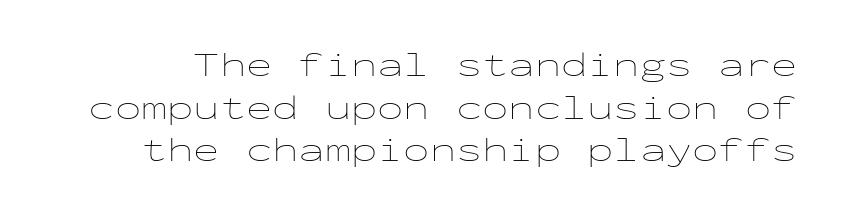
The image shows 35 px thin, wide type, upright, monospaced; set line spacing 1.22x, normal letter spacing, not underlined; low stroke contrast and a medium x-height.
